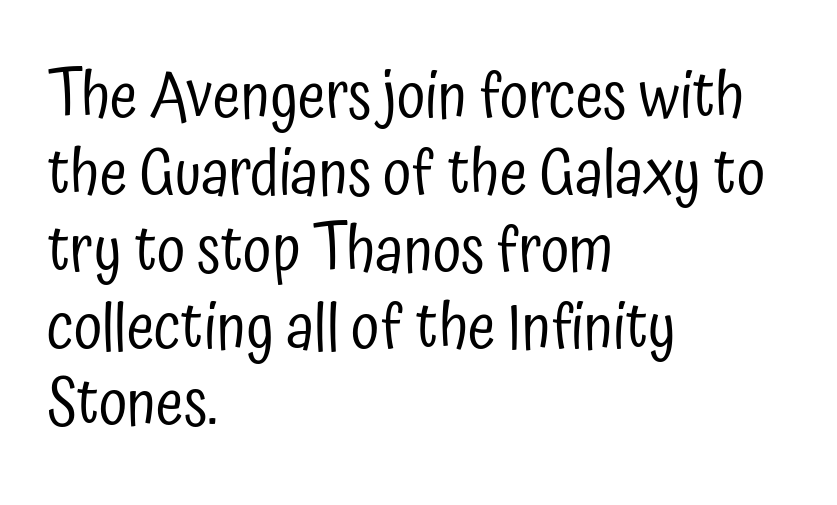
Q: Is the text bold? A: No.
Q: Is the text italic (slanted)? A: No, it is upright.
Q: Is the typeface a serif or a sans-serif typeface? A: Sans-serif.
Q: Is the text underlined? A: No.
Q: How is the paragraph aligned? A: Left-aligned.
Q: Is the spacing between letters normal or unusually wide? A: Normal.
Q: Width (condensed, normal, or wide)? A: Condensed.
Q: Stroke contrast? A: Low.
Q: x-height? A: Medium.
Q: Monospaced? A: No.
